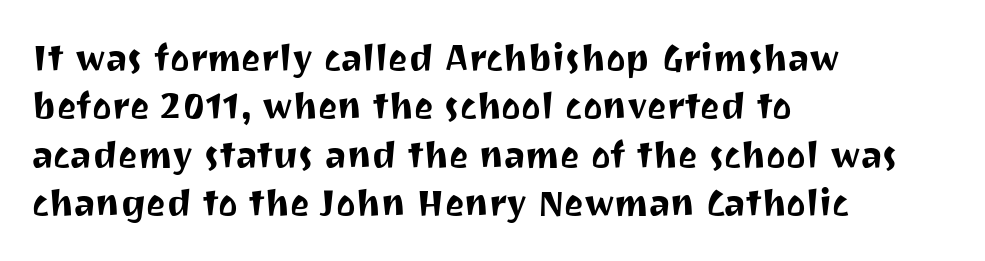
Q: Is the text italic (slanted)? A: No, it is upright.
Q: Is the typeface a serif or a sans-serif typeface? A: Sans-serif.
Q: Is the text underlined? A: No.
Q: How is the paragraph aligned? A: Left-aligned.
Q: Is the spacing between letters normal or unusually wide? A: Normal.
Q: Is the spacing between lines tight, normal or loose? A: Normal.
Q: Width (condensed, normal, or wide)? A: Normal.
Q: Stroke contrast? A: Medium.
Q: x-height? A: Medium.
Q: Monospaced? A: No.
